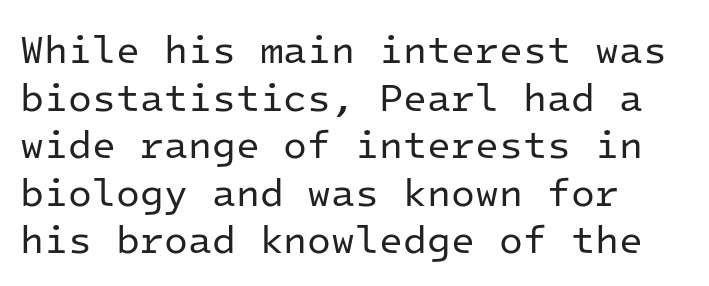
Q: Is the text bold? A: No.
Q: Is the text italic (slanted)? A: No, it is upright.
Q: Is the typeface a serif or a sans-serif typeface? A: Sans-serif.
Q: Is the text underlined? A: No.
Q: How is the paragraph aligned? A: Left-aligned.
Q: Is the spacing between letters normal or unusually wide? A: Normal.
Q: Width (condensed, normal, or wide)? A: Normal.
Q: Stroke contrast? A: Low.
Q: x-height? A: Medium.
Q: Monospaced? A: Yes.
